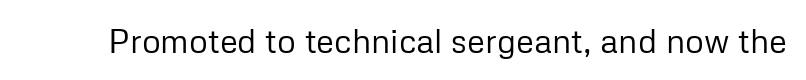
The image shows 33 px regular-weight sans-serif type, upright; set normal letter spacing, not underlined; low stroke contrast and a medium x-height.
